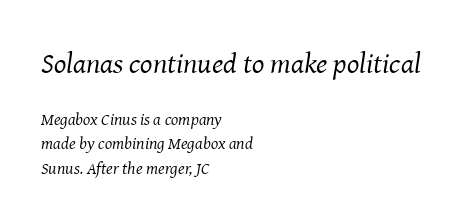
You can tell from the footed stems that serif type was used. Every row of glyphs begins at an identical x-position on the left. This sample keeps an unexceptional amount of space between lines. A typesetter would call this proportional, since set widths differ per character. Underline: absent.
